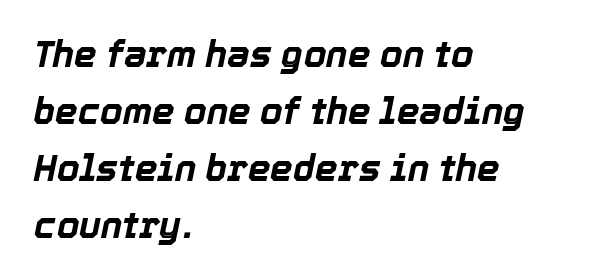
Compared with typical body copy, the letter spacing here is the same. The rendering anchors every line to the left-hand side. The whole block is typeset with a tilt. Evenly set lines give the paragraph a standard silhouette. Clear beneath every line of the passage.
